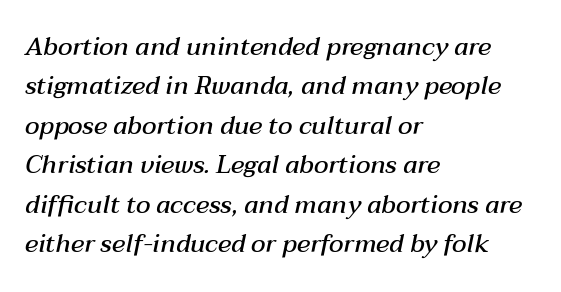
Q: Is the text bold? A: Semi-bold.
Q: Is the text italic (slanted)? A: Yes, it leans right by about 12 degrees.
Q: Is the text underlined? A: No.
Q: How is the paragraph aligned? A: Left-aligned.
Q: Is the spacing between letters normal or unusually wide? A: Normal.
Q: Is the spacing between lines tight, normal or loose? A: Normal.
